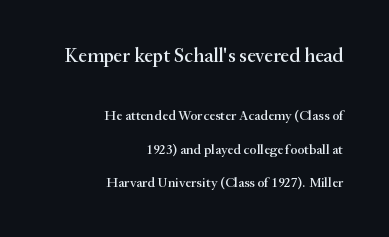
The image shows 20 px text type, upright; set right-aligned, loose line spacing (2.37x), normal letter spacing, not underlined; the first (top) block is 1.43x larger.
